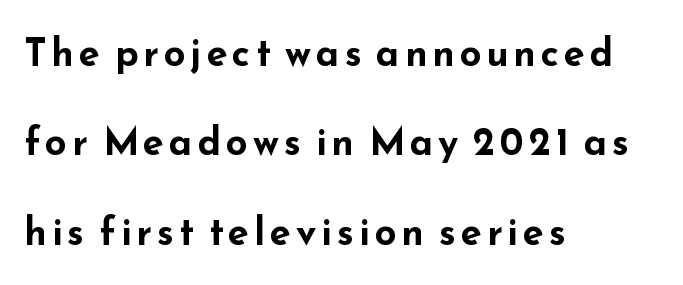
{"serif": "no", "italic": "no", "bold": "yes", "weight": "bold", "width": "wide", "stroke_contrast": "low", "x_height": "small", "monospaced": "no", "underline": "no", "align": "left", "line_spacing": "loose", "line_spacing_ratio": 2.35, "glyph_px": 38}
